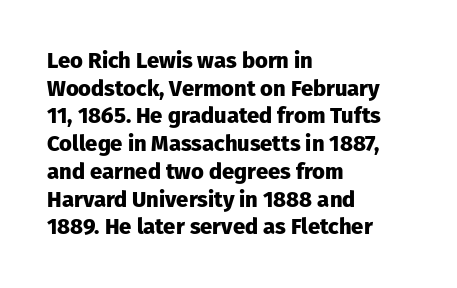
{"italic": "no", "bold": "yes", "underline": "no", "align": "left", "line_spacing": "normal", "line_spacing_ratio": 1.26, "letter_spacing": "normal", "letter_spacing_em": 0.0, "glyph_px": 22}
